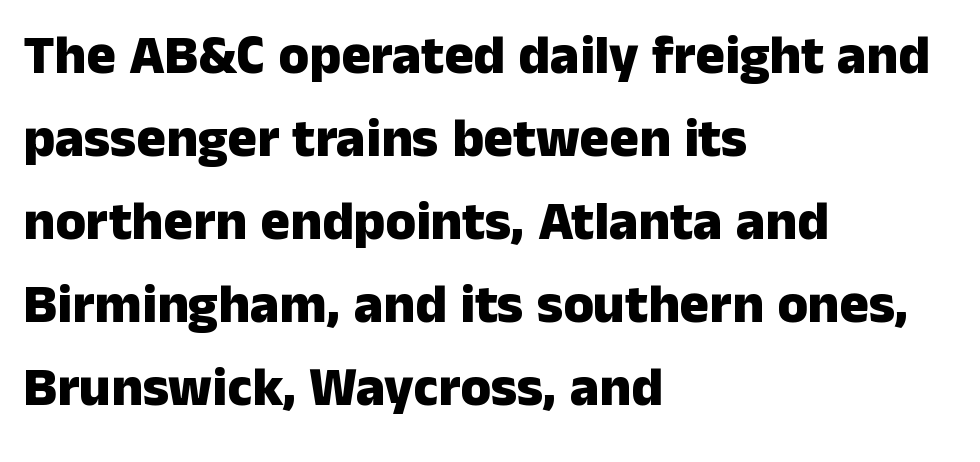
Q: Is the text bold? A: Yes.
Q: Is the text italic (slanted)? A: No, it is upright.
Q: Is the typeface a serif or a sans-serif typeface? A: Sans-serif.
Q: Is the text underlined? A: No.
Q: How is the paragraph aligned? A: Left-aligned.
Q: Is the spacing between letters normal or unusually wide? A: Normal.
Q: Is the spacing between lines tight, normal or loose? A: Normal.
Q: Width (condensed, normal, or wide)? A: Normal.
Q: Stroke contrast? A: Low.
Q: x-height? A: Medium.
Q: Monospaced? A: No.
